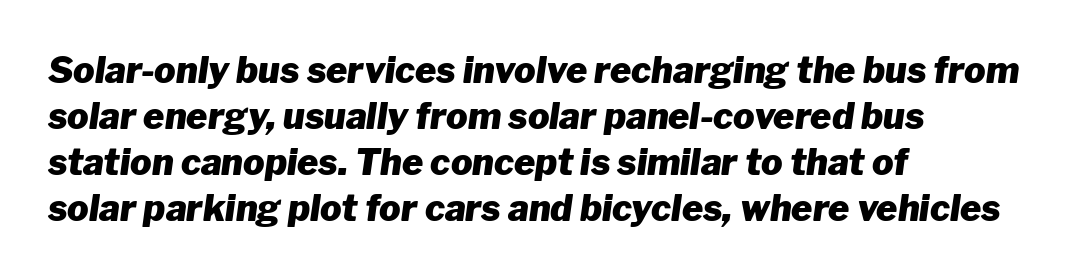
The image shows 36 px heavy type, italic (leaning right); set left-aligned, normal line spacing (1.28x), normal letter spacing, not underlined; low stroke contrast and a medium x-height.
